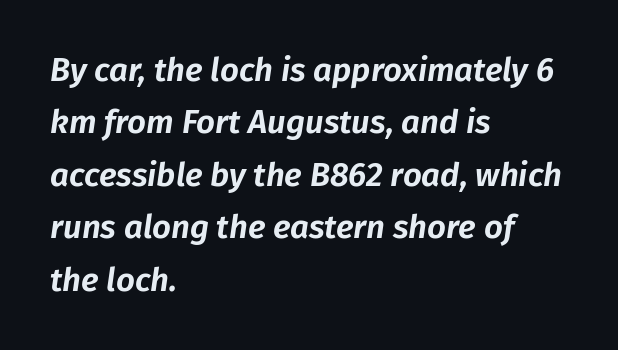
The image shows 33 px text type, italic (leaning right); set left-aligned, normal line spacing (1.59x), normal letter spacing, not underlined; low stroke contrast and a medium x-height.
